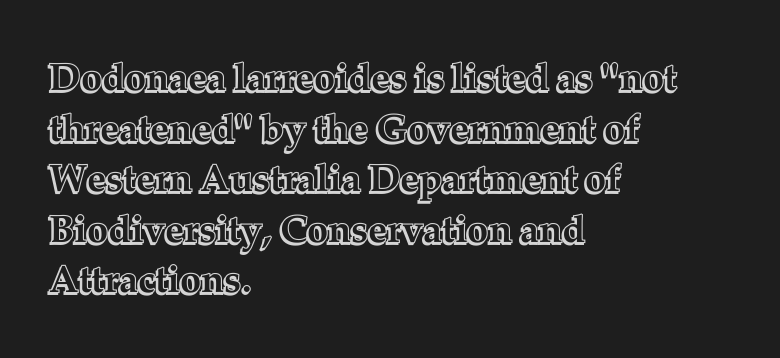
The image shows 38 px text type, upright; set left-aligned, normal line spacing (1.33x), normal letter spacing, not underlined; a medium x-height.
